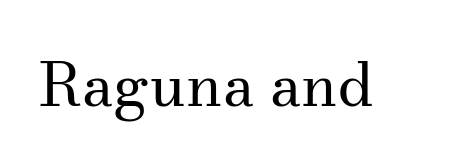
{"serif": "yes", "italic": "no", "bold": "no", "weight": "regular", "width": "normal", "stroke_contrast": "medium", "x_height": "small", "monospaced": "no", "underline": "no", "letter_spacing": "normal", "letter_spacing_em": 0.0, "glyph_px": 60}
